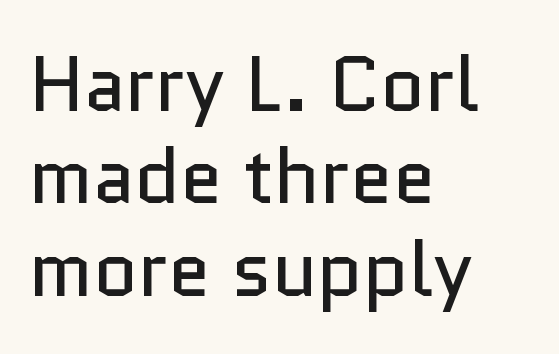
Q: Is the text bold? A: No.
Q: Is the text italic (slanted)? A: No, it is upright.
Q: Is the typeface a serif or a sans-serif typeface? A: Sans-serif.
Q: Is the text underlined? A: No.
Q: How is the paragraph aligned? A: Left-aligned.
Q: Is the spacing between letters normal or unusually wide? A: Normal.
Q: Width (condensed, normal, or wide)? A: Normal.
Q: Stroke contrast? A: Low.
Q: x-height? A: Medium.
Q: Monospaced? A: No.
